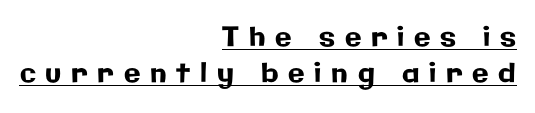
{"italic": "no", "underline": "yes", "align": "right", "line_spacing": "normal", "line_spacing_ratio": 1.32, "letter_spacing": "wide", "letter_spacing_em": 0.36, "glyph_px": 27}
